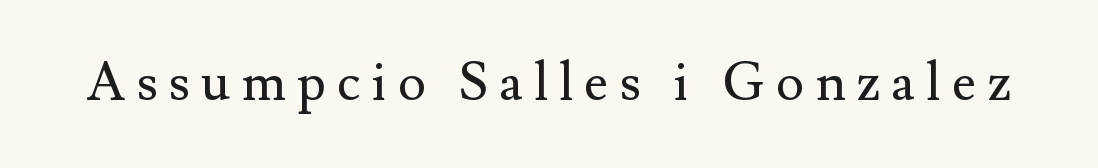
{"serif": "yes", "italic": "no", "bold": "no", "weight": "regular", "width": "normal", "stroke_contrast": "medium", "x_height": "small", "monospaced": "no", "underline": "no", "letter_spacing": "wide", "letter_spacing_em": 0.21, "glyph_px": 53}
